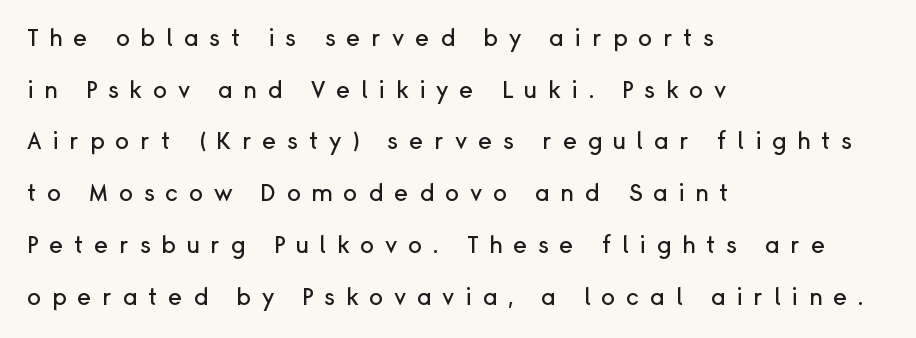
The image shows 23 px text type, upright; set left-aligned, loose line spacing (2.25x), unusually wide letter spacing (+0.47 em), not underlined.
